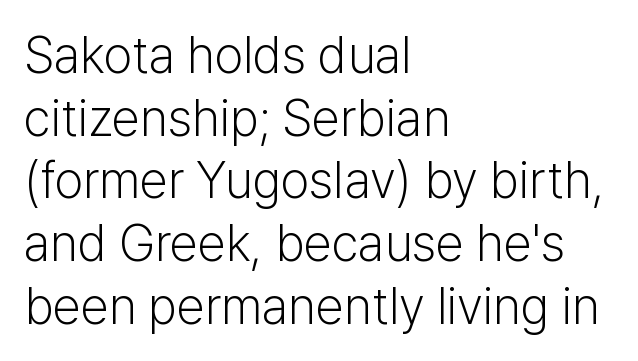
{"serif": "no", "italic": "no", "bold": "no", "weight": "light", "width": "normal", "stroke_contrast": "low", "x_height": "medium", "monospaced": "no", "underline": "no", "align": "left", "line_spacing_ratio": 1.23, "letter_spacing": "normal", "letter_spacing_em": 0.0, "glyph_px": 51}
